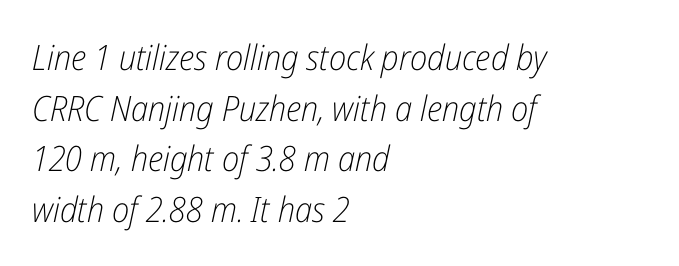
Q: Is the text bold? A: No.
Q: Is the text italic (slanted)? A: Yes, it leans right by about 12 degrees.
Q: Is the text underlined? A: No.
Q: How is the paragraph aligned? A: Left-aligned.
Q: Is the spacing between letters normal or unusually wide? A: Normal.
Q: Is the spacing between lines tight, normal or loose? A: Normal.
Q: Width (condensed, normal, or wide)? A: Condensed.
Q: Stroke contrast? A: Low.
Q: x-height? A: Medium.
Q: Monospaced? A: No.
